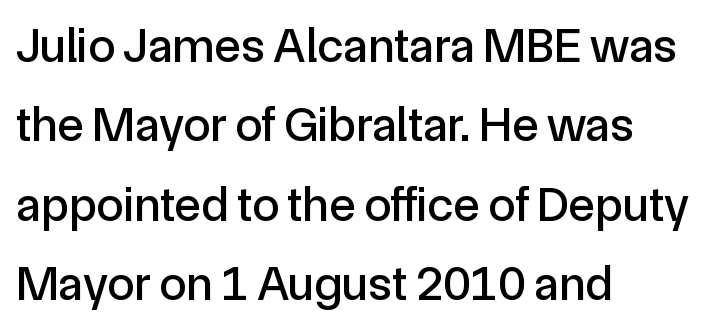
The image shows 49 px sans-serif type, upright; set left-aligned, normal line spacing (1.62x), normal letter spacing, not underlined; a medium x-height.
